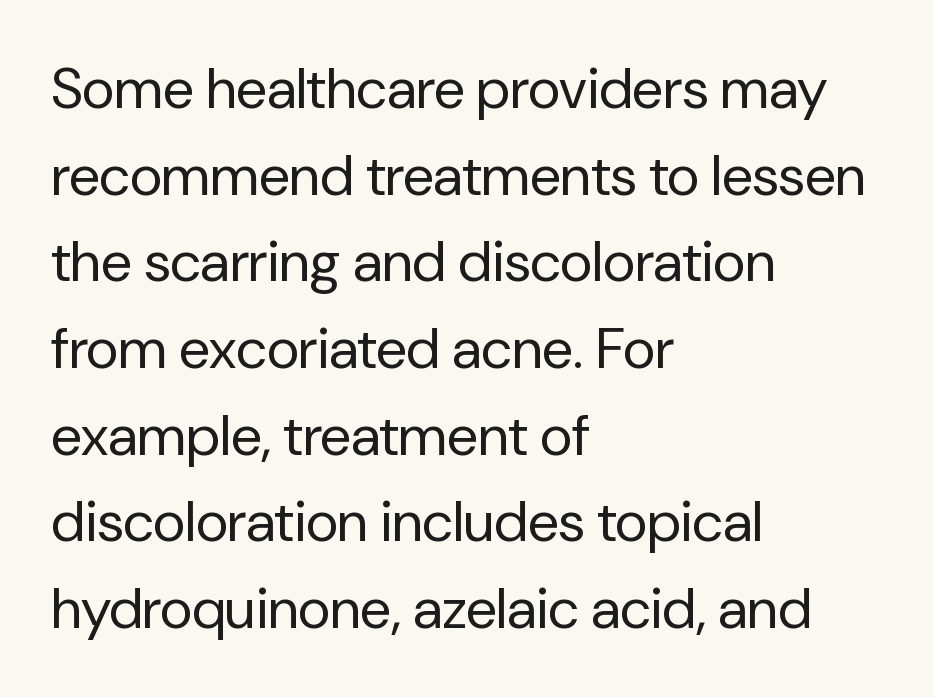
The image shows 57 px regular-weight sans-serif type, upright; set left-aligned, normal line spacing (1.52x), normal letter spacing, not underlined; low stroke contrast and a medium x-height.
